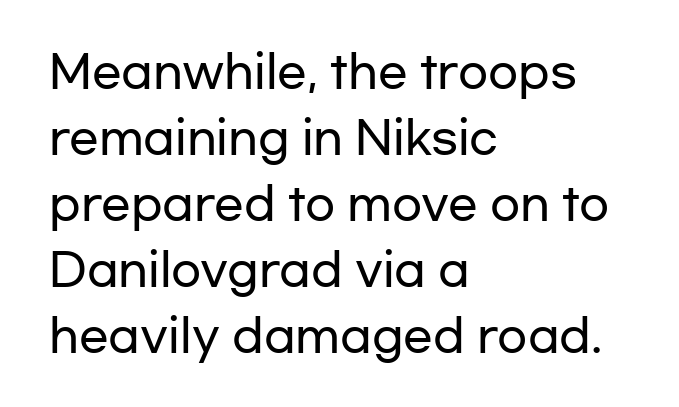
{"serif": "no", "italic": "no", "width": "wide", "stroke_contrast": "low", "x_height": "medium", "monospaced": "no", "underline": "no", "align": "left", "line_spacing": "normal", "line_spacing_ratio": 1.5, "letter_spacing": "normal", "letter_spacing_em": 0.0, "glyph_px": 44}
